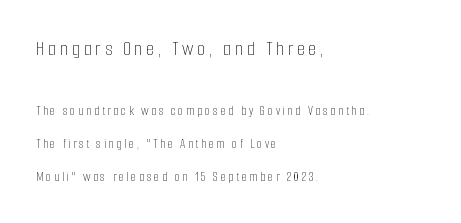
This is not heavy type; no bold has been used. Characters remain perfectly vertical along every line. Line starts are locked; line ends wander. Horizontal bands of white between lines are thick stripes. Visually, the top section dominates because its glyphs are scaled up. The glyphs are unaccompanied by any horizontal stroke below them.
